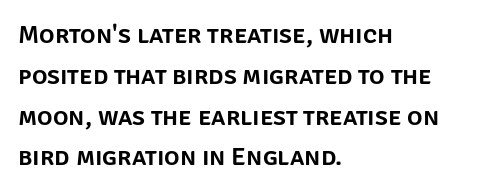
{"italic": "no", "underline": "no", "align": "left", "line_spacing": "normal", "line_spacing_ratio": 1.57, "letter_spacing": "normal", "letter_spacing_em": 0.0, "glyph_px": 26}
